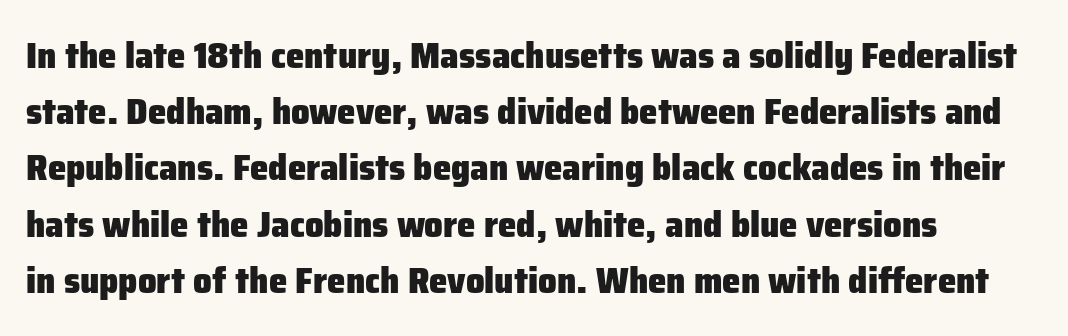
{"serif": "no", "italic": "no", "bold": "yes", "weight": "heavy", "width": "normal", "stroke_contrast": "low", "x_height": "medium", "monospaced": "no", "underline": "no", "align": "left", "line_spacing": "normal", "line_spacing_ratio": 1.52, "letter_spacing": "normal", "letter_spacing_em": 0.0, "glyph_px": 37}
